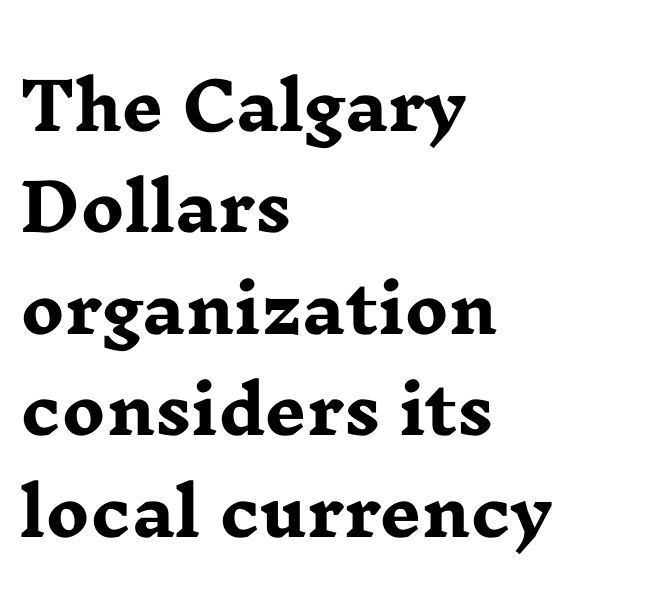
{"serif": "yes", "italic": "no", "bold": "yes", "weight": "heavy", "width": "wide", "stroke_contrast": "low", "x_height": "medium", "monospaced": "no", "underline": "no", "align": "left", "line_spacing": "normal", "line_spacing_ratio": 1.56, "letter_spacing": "normal", "letter_spacing_em": 0.0, "glyph_px": 65}
